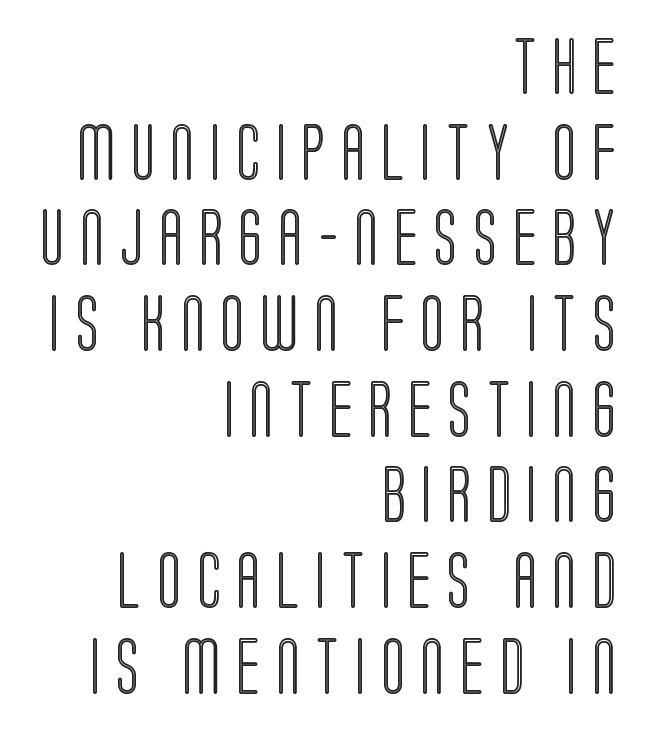
The image shows 56 px condensed type, upright; set right-aligned, normal line spacing (1.53x), unusually wide letter spacing (+0.28 em), not underlined; a large x-height.
